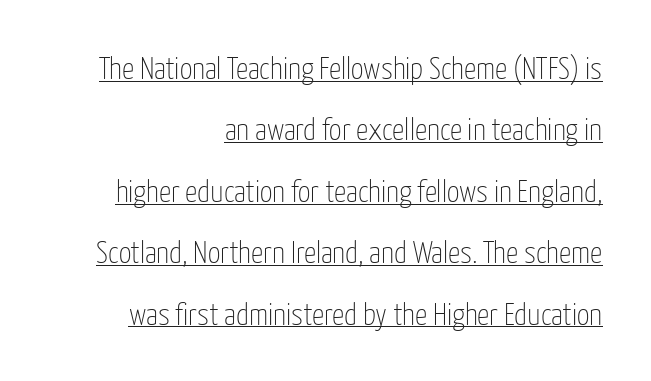
Caption: multi-line text, flush right, ragged left. The font family rendered here belongs to the sans-serif group. Rows of type keep a wide berth in the vertical direction. The face used here is proportionally spaced, like ordinary book or web type. A typesetter would call this zero additional tracking. The words here are underlined.
